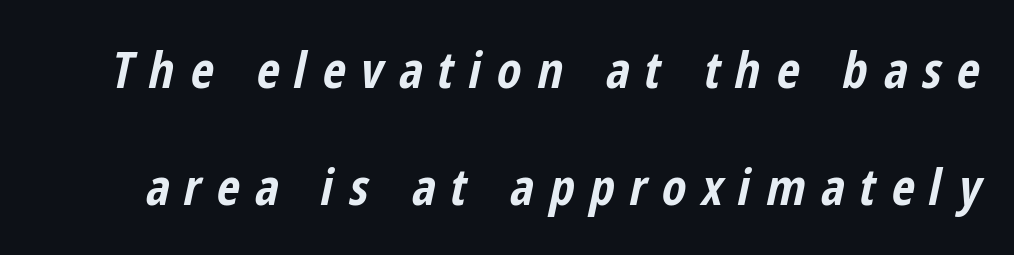
Quick note: italic. You could not count columns in this text — the font is proportionally spaced. Baseline-to-baseline distance is far greater than the letter height. The passage shown has open, widely tracked lettering throughout. Is the type bold? Yes — the strokes are clearly thick and heavy.
